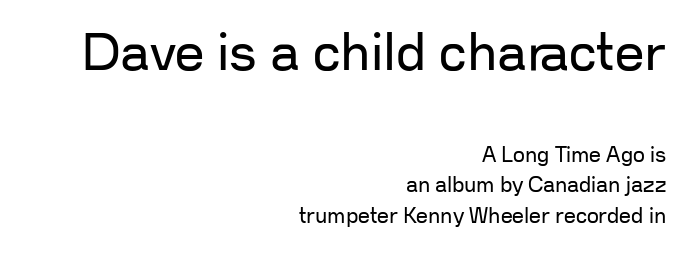
{"serif": "no", "italic": "no", "bold": "no", "weight": "regular", "width": "normal", "stroke_contrast": "low", "x_height": "medium", "monospaced": "no", "underline": "no", "align": "right", "line_spacing": "normal", "line_spacing_ratio": 1.45, "letter_spacing": "normal", "letter_spacing_em": 0.0, "larger_block": "first", "size_ratio": 2.48, "glyph_px": 52}
